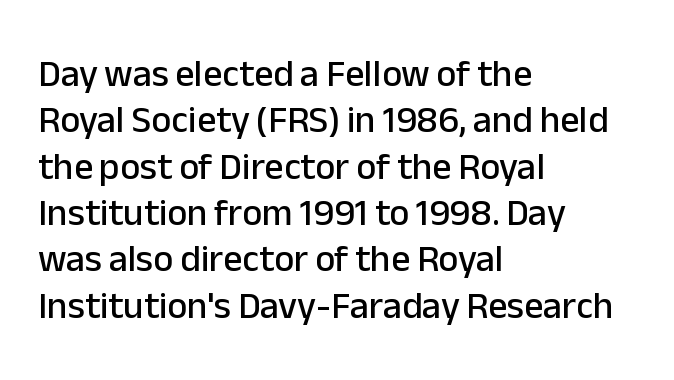
Q: Is the text italic (slanted)? A: No, it is upright.
Q: Is the typeface a serif or a sans-serif typeface? A: Sans-serif.
Q: Is the text underlined? A: No.
Q: How is the paragraph aligned? A: Left-aligned.
Q: Is the spacing between letters normal or unusually wide? A: Normal.
Q: Width (condensed, normal, or wide)? A: Normal.
Q: Stroke contrast? A: Low.
Q: x-height? A: Medium.
Q: Monospaced? A: No.
